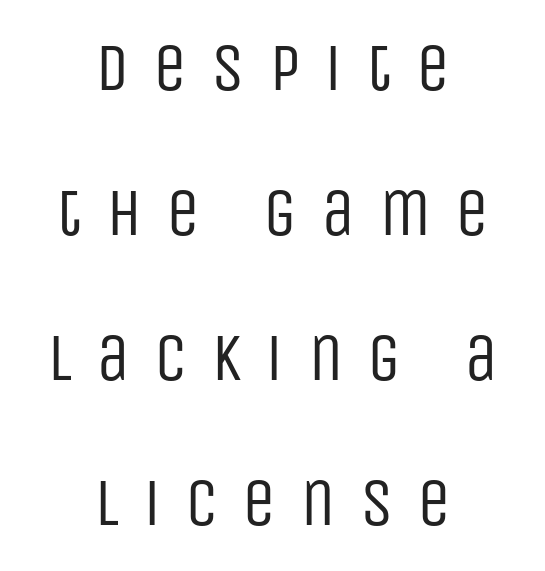
A great deal of white space separates one row of letters from the next. Nope, no serifs anywhere on these letters. The letters are spread apart with noticeably loose tracking. These lines are rendered in a variable-pitch font. Both edges are ragged and mirror each other, which tells us the setting is centered. The characters are drawn with everyday or finer stroke widths.
